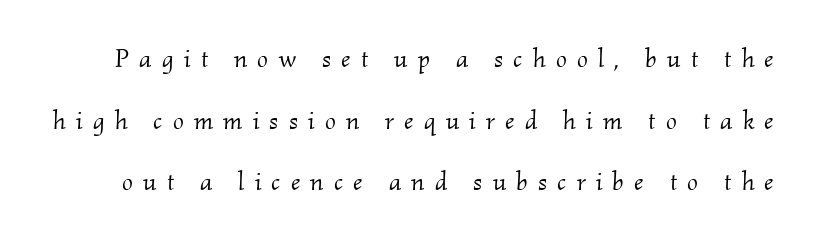
Only glyphs here, with clear space below each row. Style check: oblique. The letterforms stand isolated, each surrounded by extra space. Bold? No — there's no thickening of the strokes.
